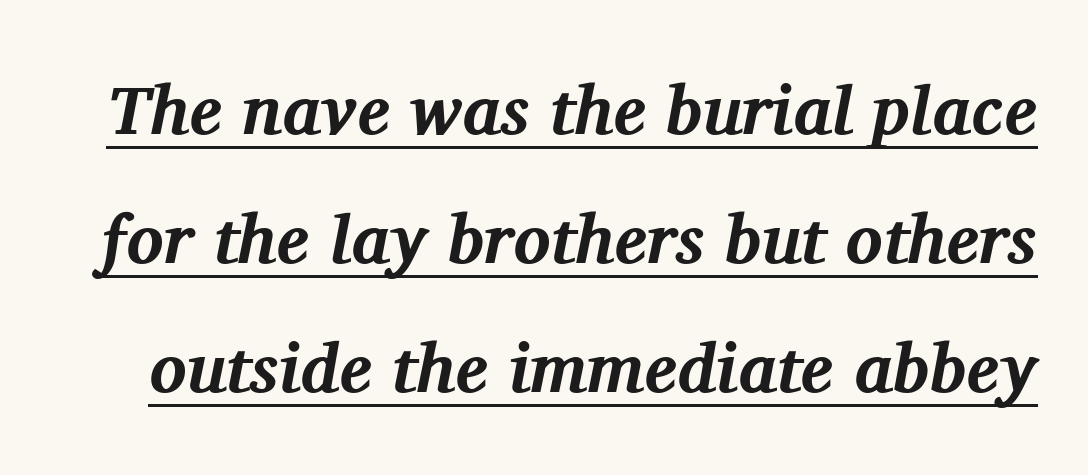
The image shows 69 px bold serif type, italic (leaning right); set line spacing 1.87x, normal letter spacing, underlined; medium stroke contrast and a medium x-height.
